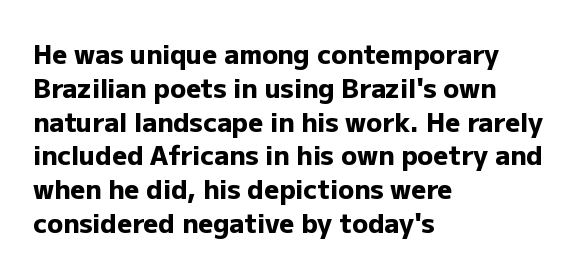
Q: Is the text bold? A: Yes.
Q: Is the text italic (slanted)? A: No, it is upright.
Q: Is the text underlined? A: No.
Q: How is the paragraph aligned? A: Left-aligned.
Q: Is the spacing between letters normal or unusually wide? A: Normal.
Q: Is the spacing between lines tight, normal or loose? A: Normal.
